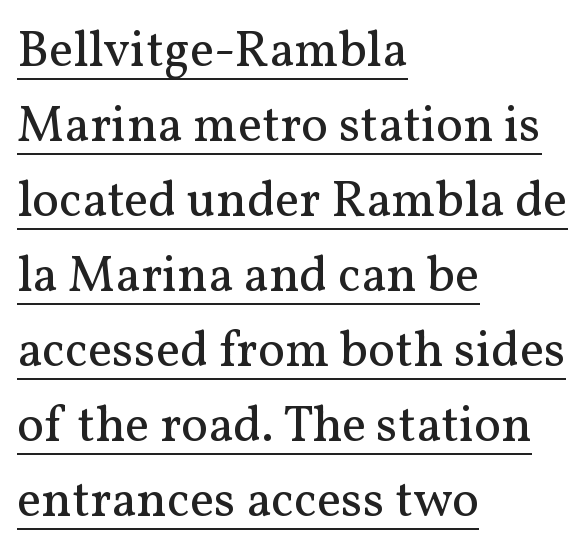
The image shows 51 px regular-weight serif type, upright; set left-aligned, normal line spacing (1.47x), normal letter spacing, underlined; medium stroke contrast and a medium x-height.
